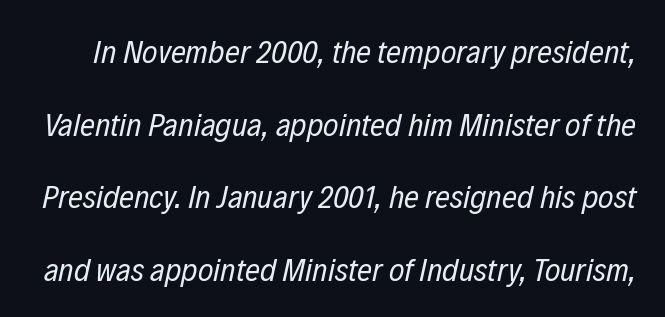
Q: Is the text bold? A: No.
Q: Is the text italic (slanted)? A: Yes, it leans right by about 12 degrees.
Q: Is the text underlined? A: No.
Q: Is the spacing between letters normal or unusually wide? A: Normal.
Q: Is the spacing between lines tight, normal or loose? A: Loose.
Q: Width (condensed, normal, or wide)? A: Condensed.
Q: Stroke contrast? A: Low.
Q: x-height? A: Medium.
Q: Monospaced? A: No.
